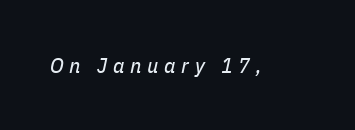
{"italic": "yes", "lean": "right", "slant_degrees": 11, "bold": "no", "underline": "no", "letter_spacing": "wide", "letter_spacing_em": 0.26, "glyph_px": 22}
